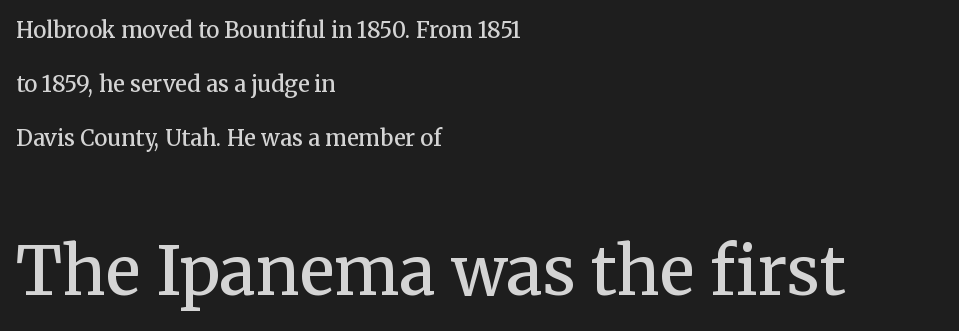
{"serif": "yes", "italic": "no", "bold": "semi", "weight": "semibold", "width": "normal", "stroke_contrast": "medium", "x_height": "medium", "monospaced": "no", "underline": "no", "align": "left", "line_spacing": "loose", "line_spacing_ratio": 2.45, "letter_spacing": "normal", "letter_spacing_em": 0.0, "larger_block": "second", "size_ratio": 3.0, "glyph_px": 66}
